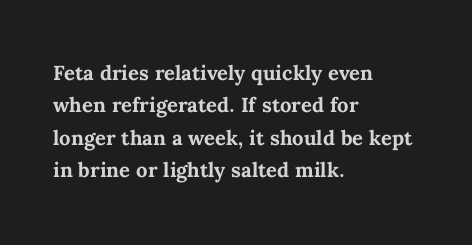
The space directly below the letters is spotless. Heavy-handed strokes throughout: this text is bold. If you drew a ruler down the left edge, every line would touch it. Italic: no, the glyphs are upright roman. Nobody touched the tracking dial on this one.
